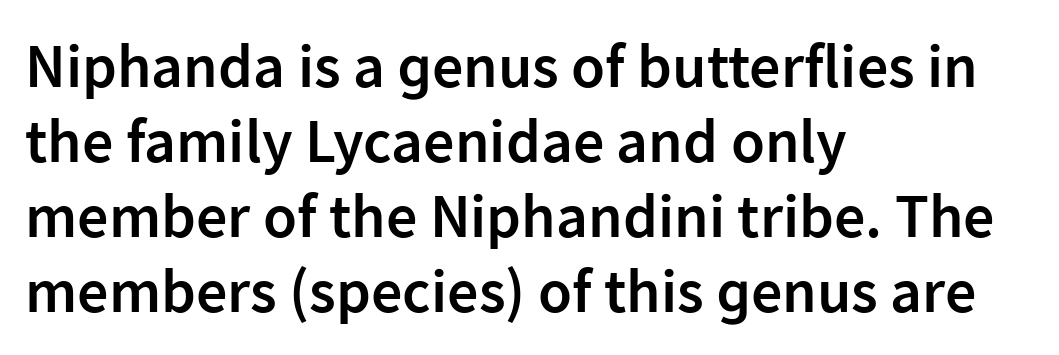
These words are printed semibold, heavier than regular yet not bold. Has an underline been added? It has not. The lines in this sample share a left origin and differ only in where they stop. Every stem runs plumb, perpendicular to the baseline. The passage shown is typed in a proportional face where columns would drift.
